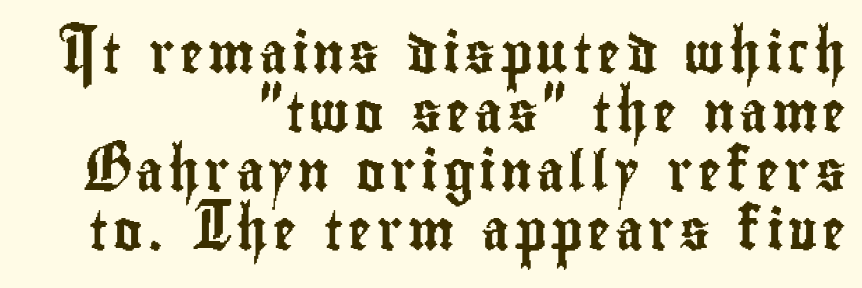
{"serif": "no", "italic": "no", "width": "condensed", "stroke_contrast": "low", "x_height": "small", "monospaced": "no", "underline": "no", "align": "right", "line_spacing": "normal", "line_spacing_ratio": 1.51, "glyph_px": 39}
